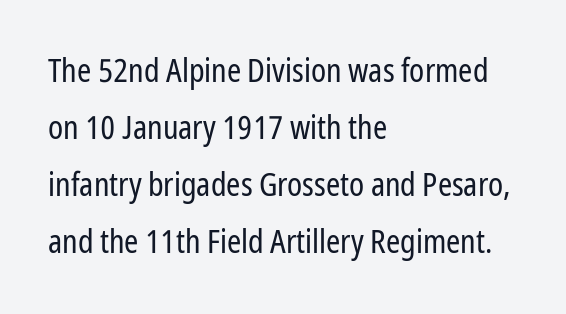
The image shows 32 px regular-weight, condensed sans-serif type, upright; set left-aligned, line spacing 1.78x, normal letter spacing, not underlined; low stroke contrast and a medium x-height.
